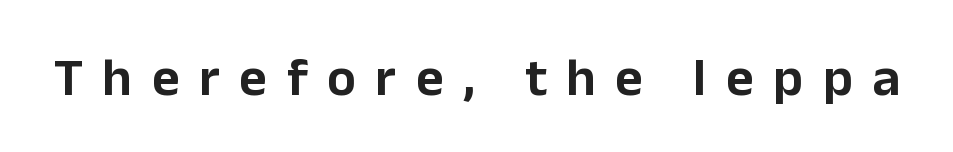
Q: Is the text italic (slanted)? A: No, it is upright.
Q: Is the typeface a serif or a sans-serif typeface? A: Sans-serif.
Q: Is the text underlined? A: No.
Q: Is the spacing between letters normal or unusually wide? A: Unusually wide.
Q: Width (condensed, normal, or wide)? A: Normal.
Q: Stroke contrast? A: Low.
Q: x-height? A: Medium.
Q: Monospaced? A: No.
